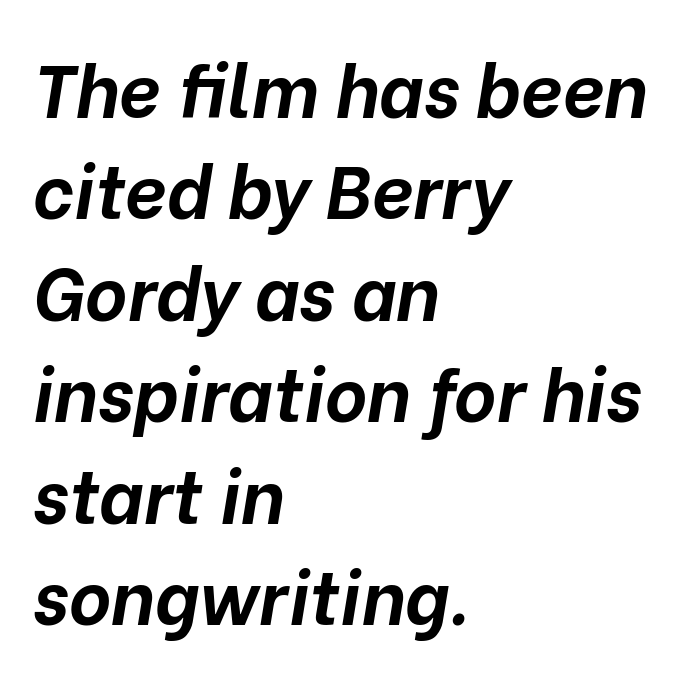
{"italic": "yes", "lean": "right", "slant_degrees": 10, "bold": "yes", "weight": "bold", "width": "normal", "stroke_contrast": "low", "x_height": "medium", "monospaced": "no", "underline": "no", "align": "left", "line_spacing": "normal", "line_spacing_ratio": 1.39, "letter_spacing": "normal", "letter_spacing_em": 0.0, "glyph_px": 73}
